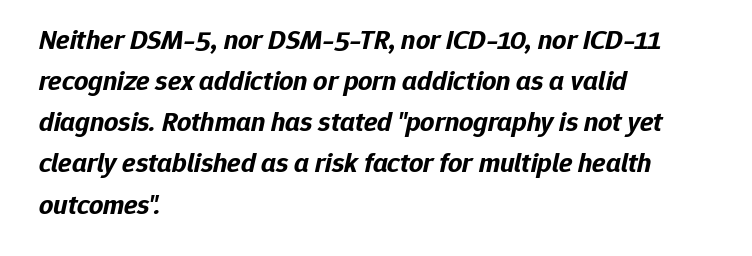
Only glyphs here, with clear space below each row. Emphasis by weight is at full strength: bold. Italic: yes, the glyphs are oblique. Horizontal bands of white between lines are of average thickness.
